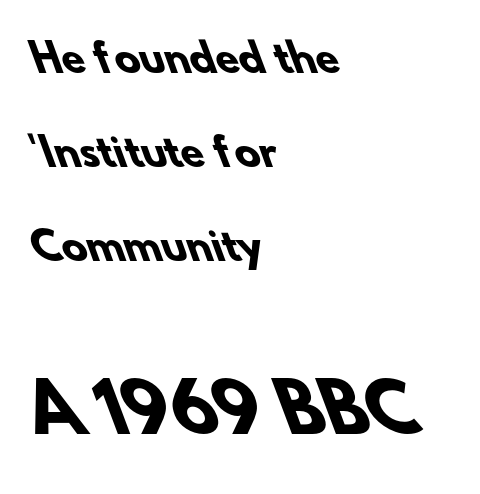
One glance says open: line gaps are wider than usual. If you squint, the bottom block still reads clearly — it's the larger of the two. A dark, heavy texture on the line: the type is bold. The horizontal fit of the characters is conventional and even.
